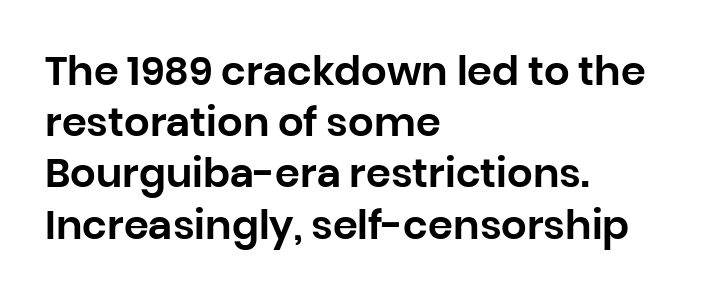
{"serif": "no", "italic": "no", "width": "normal", "stroke_contrast": "low", "x_height": "large", "monospaced": "no", "underline": "no", "align": "left", "line_spacing": "normal", "line_spacing_ratio": 1.28, "letter_spacing": "normal", "letter_spacing_em": 0.0, "glyph_px": 40}
